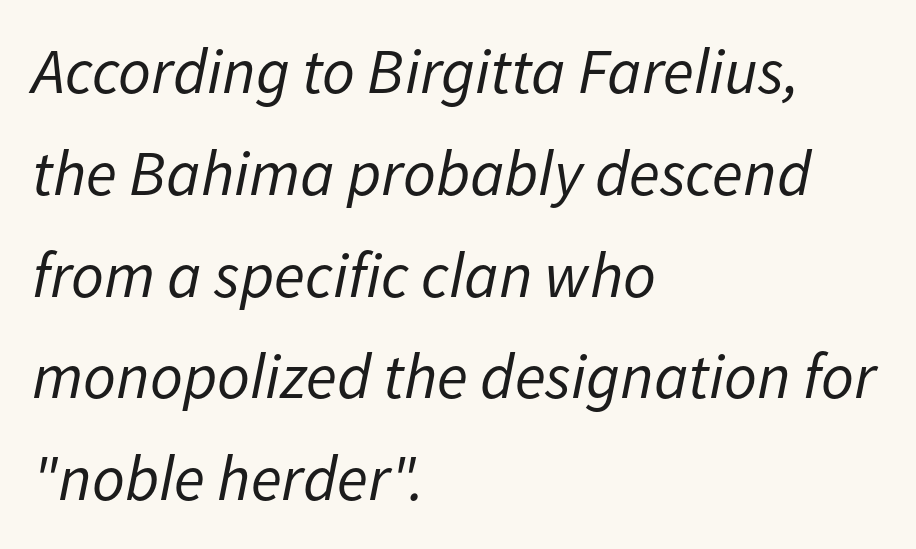
The image shows 64 px regular-weight type, italic (leaning right); set left-aligned, normal line spacing (1.59x), normal letter spacing, not underlined; low stroke contrast and a medium x-height.
